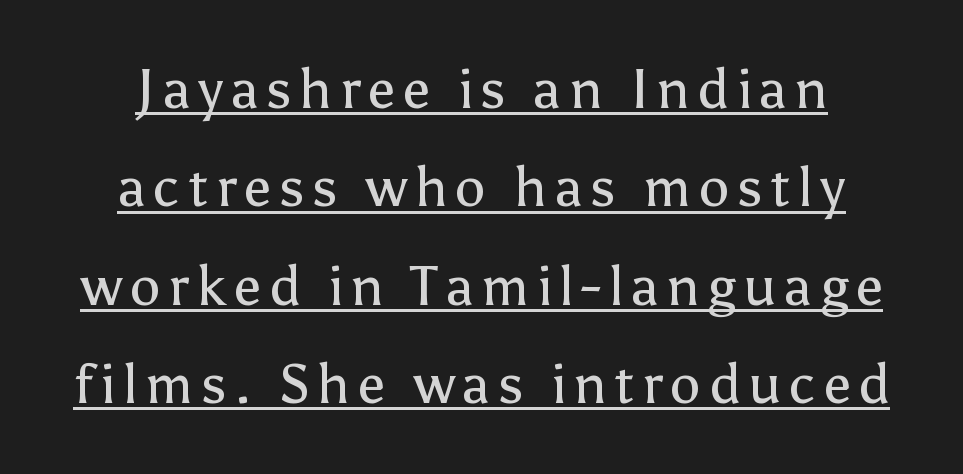
Q: Is the text bold? A: No.
Q: Is the text italic (slanted)? A: No, it is upright.
Q: Is the typeface a serif or a sans-serif typeface? A: Sans-serif.
Q: Is the text underlined? A: Yes.
Q: Width (condensed, normal, or wide)? A: Normal.
Q: Stroke contrast? A: Low.
Q: x-height? A: Medium.
Q: Monospaced? A: No.
